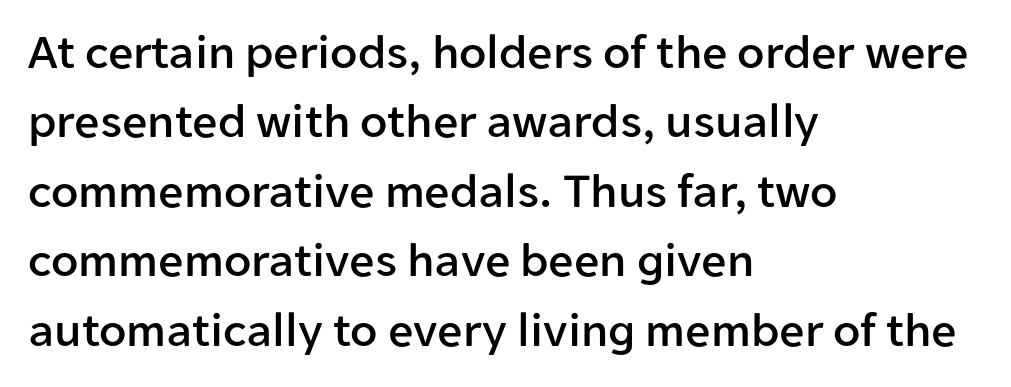
Q: Is the text italic (slanted)? A: No, it is upright.
Q: Is the typeface a serif or a sans-serif typeface? A: Sans-serif.
Q: Is the text underlined? A: No.
Q: How is the paragraph aligned? A: Left-aligned.
Q: Is the spacing between letters normal or unusually wide? A: Normal.
Q: Is the spacing between lines tight, normal or loose? A: Normal.
Q: Width (condensed, normal, or wide)? A: Normal.
Q: Stroke contrast? A: Low.
Q: x-height? A: Medium.
Q: Monospaced? A: No.
